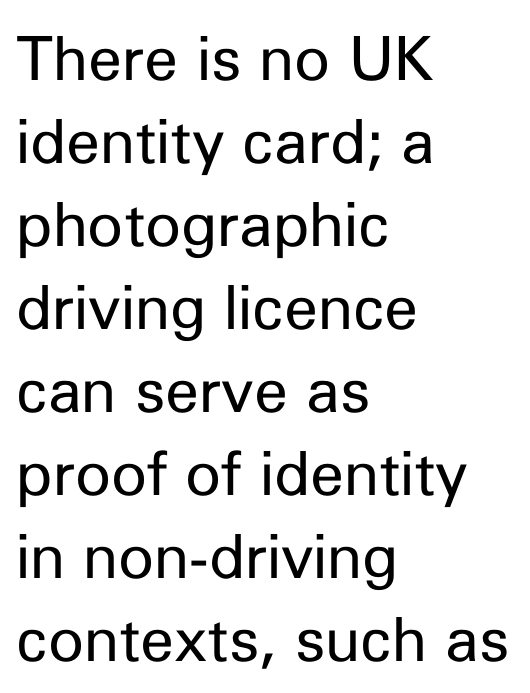
Q: Is the text bold? A: No.
Q: Is the text italic (slanted)? A: No, it is upright.
Q: Is the typeface a serif or a sans-serif typeface? A: Sans-serif.
Q: Is the text underlined? A: No.
Q: How is the paragraph aligned? A: Left-aligned.
Q: Is the spacing between letters normal or unusually wide? A: Normal.
Q: Is the spacing between lines tight, normal or loose? A: Normal.
Q: Width (condensed, normal, or wide)? A: Normal.
Q: Stroke contrast? A: Low.
Q: x-height? A: Medium.
Q: Monospaced? A: No.
